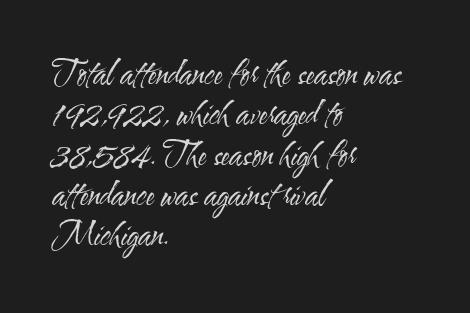
{"serif": "no", "bold": "no", "weight": "regular", "width": "condensed", "stroke_contrast": "medium", "x_height": "small", "monospaced": "no", "underline": "no", "align": "left", "line_spacing": "normal", "line_spacing_ratio": 1.26, "letter_spacing": "normal", "letter_spacing_em": 0.0, "glyph_px": 32}
